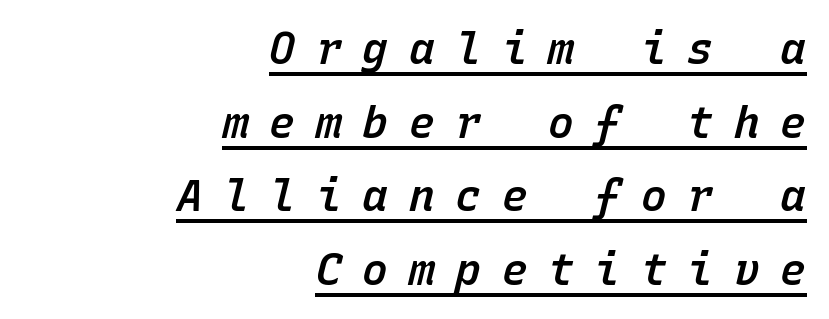
The rendering uses the underline text-decoration. In CSS terms this would be text-align: right. The typography opts for an oblique posture over an upright one. The rendering uses a semibold face; strokes are thickened but not to full bold. Glyph-to-glyph distance is far greater than everyday printed text.
